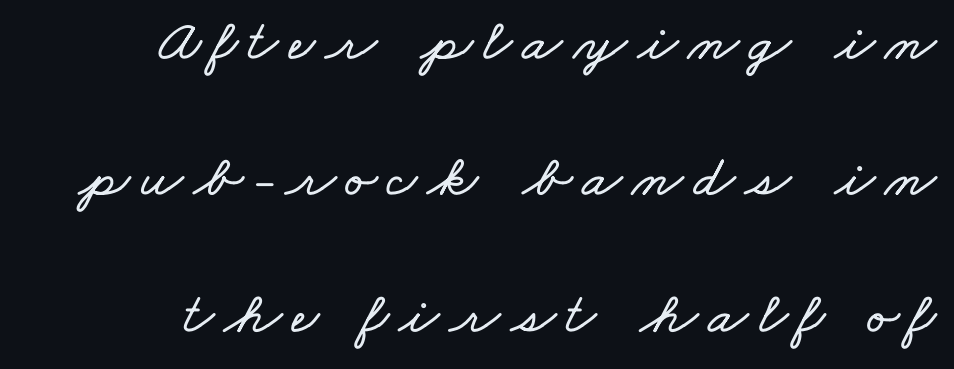
{"width": "wide", "stroke_contrast": "low", "x_height": "small", "monospaced": "no", "underline": "no", "align": "right", "line_spacing": "loose", "line_spacing_ratio": 2.31, "glyph_px": 59}
